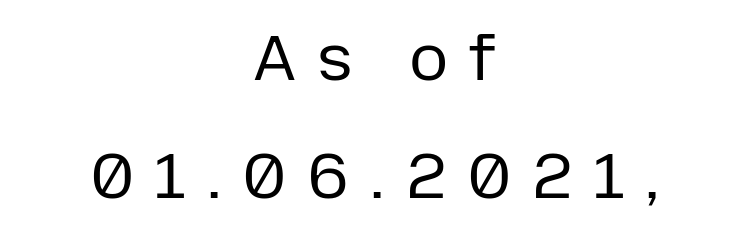
The image shows 65 px regular-weight sans-serif type, upright; set centered, line spacing 1.81x, unusually wide letter spacing (+0.31 em), not underlined; low stroke contrast and a medium x-height.
